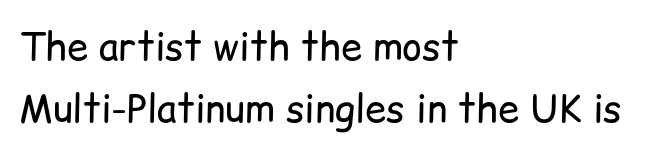
{"serif": "no", "italic": "no", "bold": "no", "weight": "regular", "width": "normal", "stroke_contrast": "low", "x_height": "medium", "monospaced": "no", "underline": "no", "align": "left", "line_spacing": "normal", "line_spacing_ratio": 1.62, "letter_spacing": "normal", "letter_spacing_em": 0.0, "glyph_px": 38}
